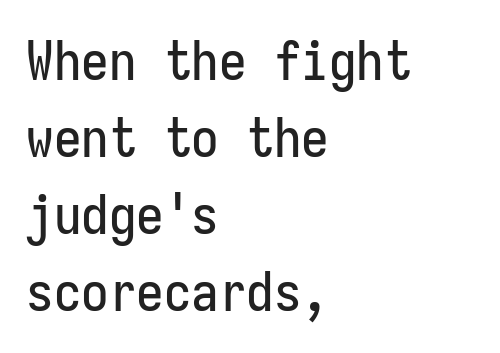
The passage shown stacks its lines at a standard gap. Spacing verdict: monospaced, one width for all characters. Descenders hang freely into open space. There is no visible air inserted between adjacent glyphs. Notice how the passage keeps a crisp vertical edge on the left only.
